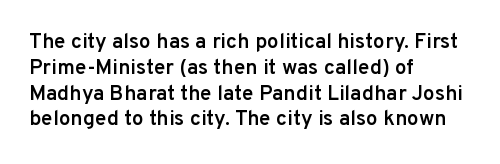
Q: Is the text bold? A: Semi-bold.
Q: Is the text italic (slanted)? A: No, it is upright.
Q: Is the text underlined? A: No.
Q: How is the paragraph aligned? A: Left-aligned.
Q: Is the spacing between letters normal or unusually wide? A: Normal.
